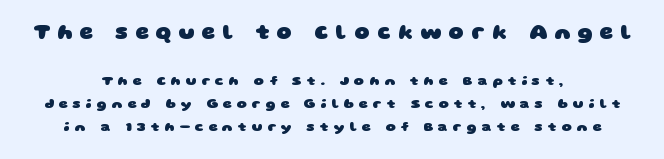
This rendering features lettering with no underline. I'd describe the lettering as bold — thick and assertive. Reading down the column, the eye jumps a familiar distance to each next line. The tracking jumps out immediately: characters are airy and widely separated. A student would notice the top passage is typeset larger than what follows.
